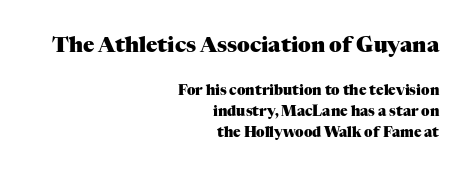
{"italic": "no", "bold": "yes", "underline": "no", "align": "right", "line_spacing": "normal", "line_spacing_ratio": 1.51, "letter_spacing": "normal", "letter_spacing_em": 0.0, "larger_block": "first", "size_ratio": 1.5, "glyph_px": 21}
